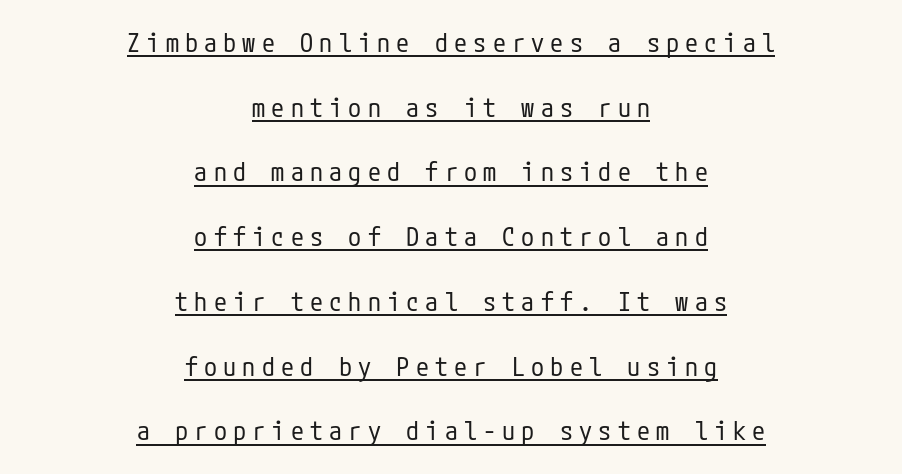
{"italic": "no", "bold": "no", "underline": "yes", "align": "center", "line_spacing": "loose", "line_spacing_ratio": 2.49, "letter_spacing": "wide", "letter_spacing_em": 0.24, "glyph_px": 26}
